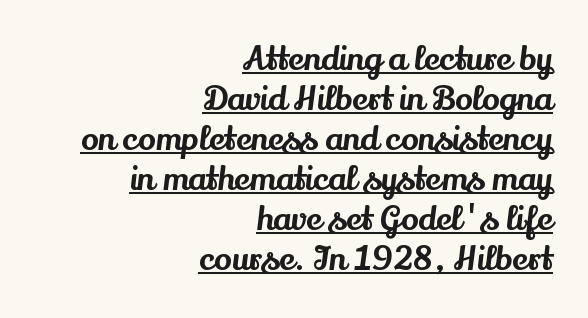
The image shows 33 px serif type; set right-aligned, line spacing 1.21x, normal letter spacing, underlined; medium stroke contrast and a small x-height.
